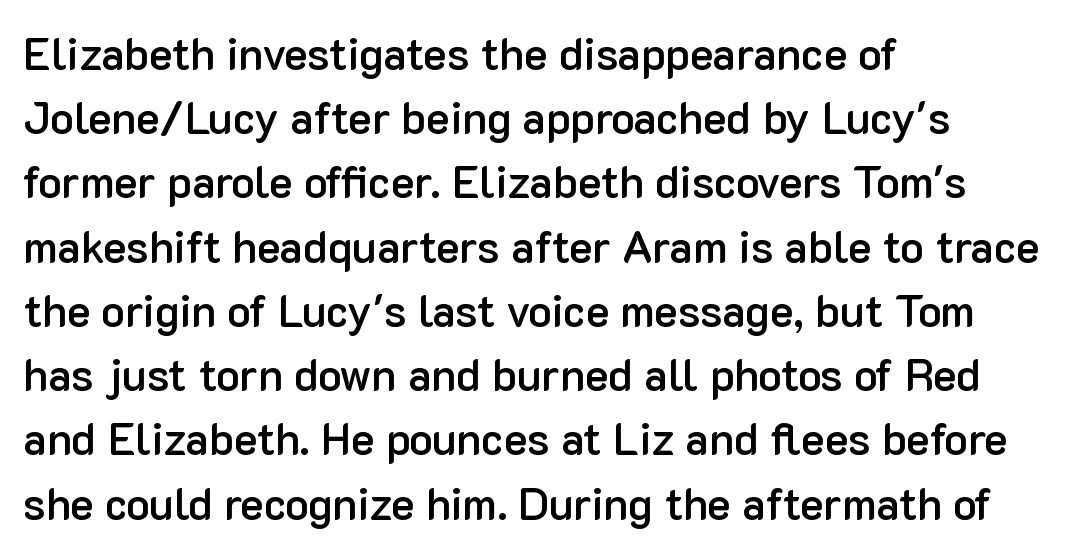
Q: Is the text bold? A: Semi-bold.
Q: Is the text italic (slanted)? A: No, it is upright.
Q: Is the typeface a serif or a sans-serif typeface? A: Sans-serif.
Q: Is the text underlined? A: No.
Q: How is the paragraph aligned? A: Left-aligned.
Q: Is the spacing between letters normal or unusually wide? A: Normal.
Q: Is the spacing between lines tight, normal or loose? A: Normal.
Q: Width (condensed, normal, or wide)? A: Normal.
Q: Stroke contrast? A: Low.
Q: x-height? A: Medium.
Q: Monospaced? A: No.
